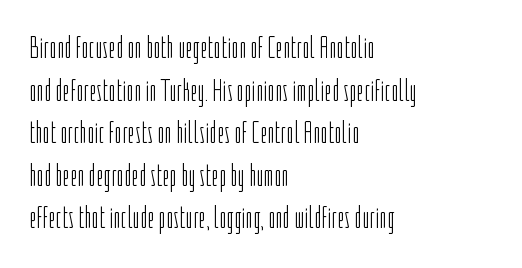
{"serif": "no", "italic": "no", "bold": "no", "weight": "light", "width": "condensed", "stroke_contrast": "low", "x_height": "medium", "monospaced": "no", "underline": "no", "align": "left", "line_spacing": "normal", "line_spacing_ratio": 1.33, "letter_spacing": "normal", "letter_spacing_em": 0.0, "glyph_px": 32}
